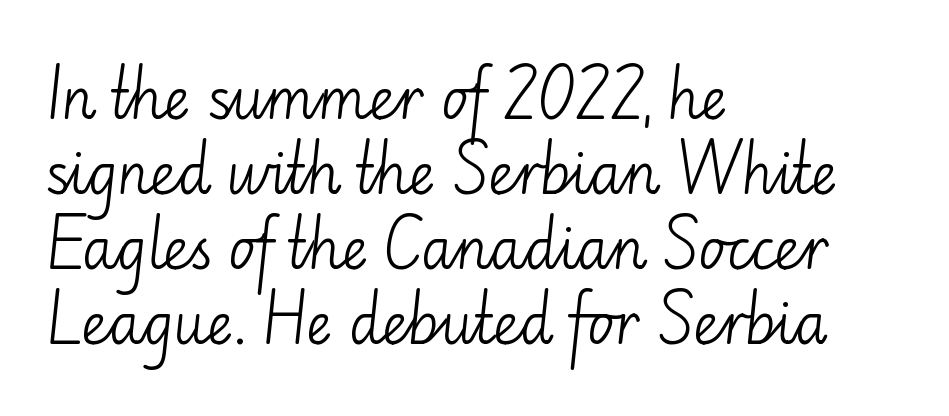
The image shows 56 px light sans-serif type; set left-aligned, normal line spacing (1.34x), normal letter spacing, not underlined; low stroke contrast and a small x-height.
